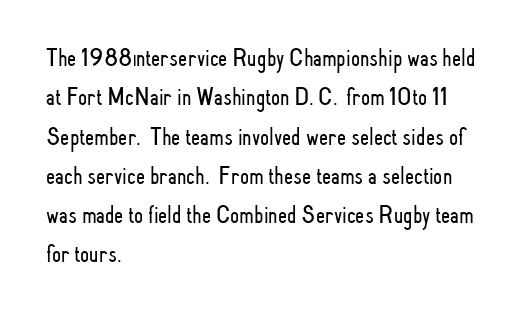
The image shows 26 px text type, upright; set left-aligned, normal line spacing (1.51x), normal letter spacing, not underlined.
